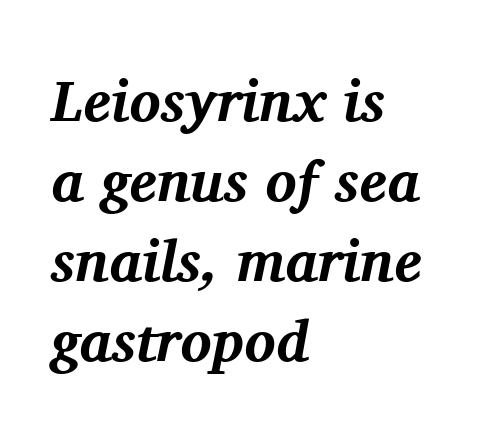
{"serif": "yes", "italic": "yes", "lean": "right", "slant_degrees": 11, "bold": "yes", "weight": "bold", "width": "normal", "stroke_contrast": "medium", "x_height": "medium", "monospaced": "no", "underline": "no", "align": "left", "line_spacing": "normal", "line_spacing_ratio": 1.38, "letter_spacing": "normal", "letter_spacing_em": 0.0, "glyph_px": 58}
